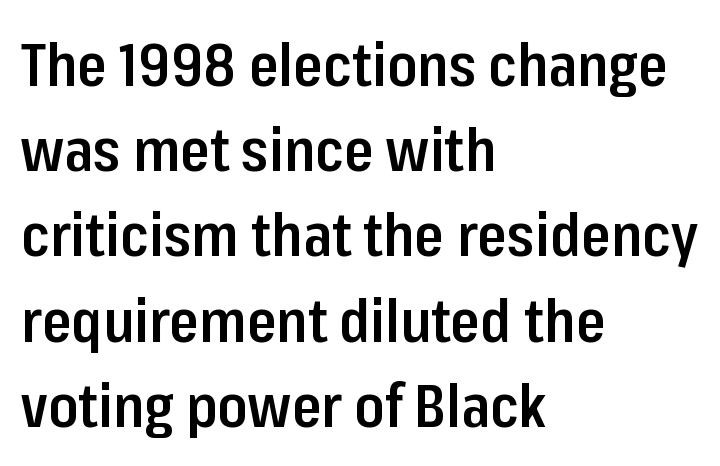
The setting favours the left margin, as ordinary paragraphs usually do. Beneath every word, the page is bare. The passage shown is typed in a proportional face where columns would drift. The letters sit at their default tracking, neither squeezed nor spread.
